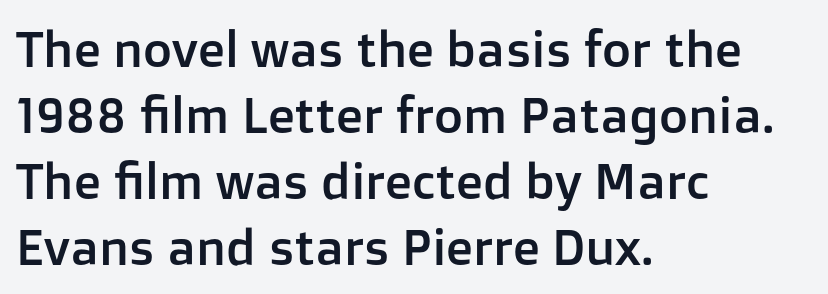
The image shows 50 px sans-serif type, upright; set left-aligned, normal line spacing (1.32x), normal letter spacing, not underlined; low stroke contrast and a medium x-height.
